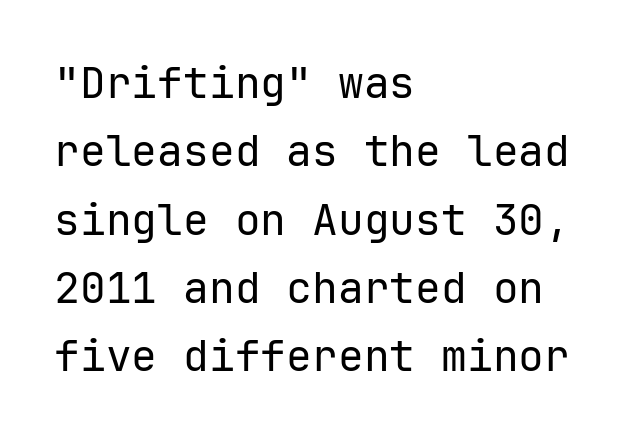
The image shows 43 px regular-weight sans-serif type, upright; set left-aligned, normal line spacing (1.59x), normal letter spacing, not underlined; low stroke contrast and a medium x-height.
